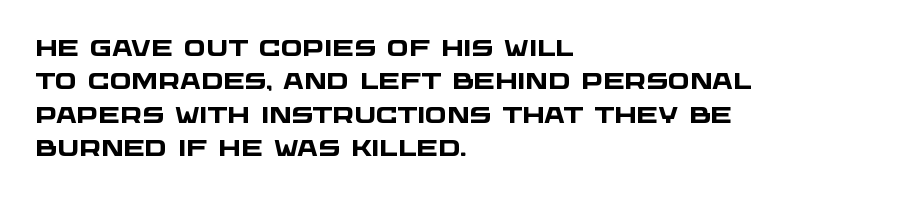
The image shows 23 px bold type; set left-aligned, normal line spacing (1.45x), normal letter spacing, not underlined.
